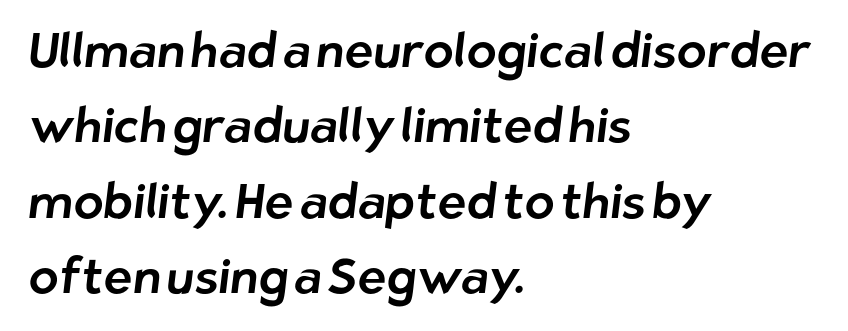
Q: Is the typeface a serif or a sans-serif typeface? A: Sans-serif.
Q: Is the text underlined? A: No.
Q: How is the paragraph aligned? A: Left-aligned.
Q: Is the spacing between letters normal or unusually wide? A: Normal.
Q: Is the spacing between lines tight, normal or loose? A: Normal.
Q: Width (condensed, normal, or wide)? A: Normal.
Q: Stroke contrast? A: Low.
Q: x-height? A: Medium.
Q: Monospaced? A: No.
